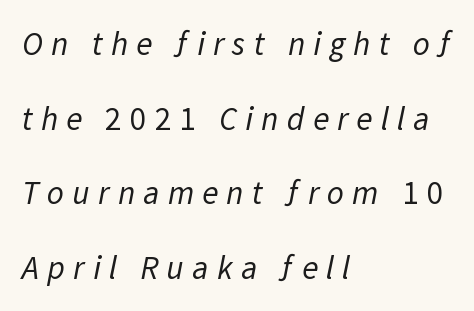
The image shows 33 px regular-weight sans-serif type; set left-aligned, loose line spacing (2.26x), unusually wide letter spacing (+0.25 em), not underlined; low stroke contrast and a medium x-height.
